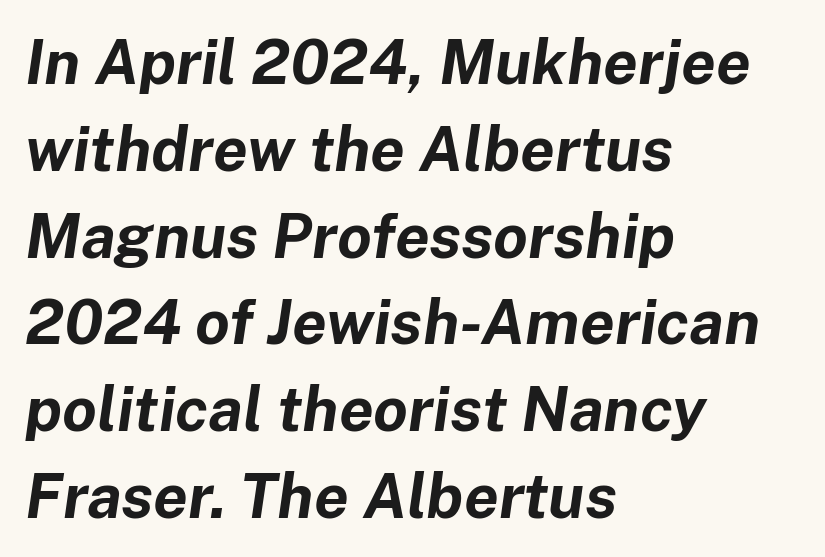
{"italic": "yes", "lean": "right", "slant_degrees": 8, "bold": "yes", "weight": "bold", "width": "normal", "stroke_contrast": "low", "x_height": "medium", "monospaced": "no", "underline": "no", "align": "left", "line_spacing": "normal", "line_spacing_ratio": 1.4, "letter_spacing": "normal", "letter_spacing_em": 0.0, "glyph_px": 62}
